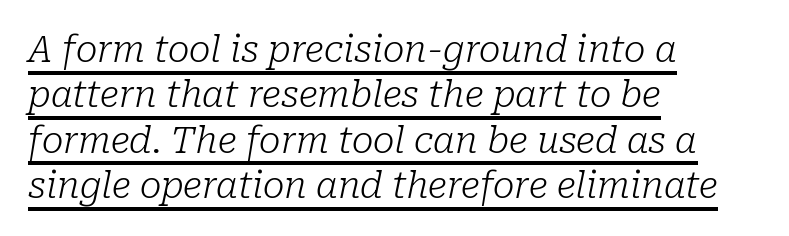
Q: Is the text bold? A: No.
Q: Is the text italic (slanted)? A: Yes, it leans right by about 10 degrees.
Q: Is the typeface a serif or a sans-serif typeface? A: Serif.
Q: Is the text underlined? A: Yes.
Q: How is the paragraph aligned? A: Left-aligned.
Q: Is the spacing between letters normal or unusually wide? A: Normal.
Q: Is the spacing between lines tight, normal or loose? A: Normal.
Q: Width (condensed, normal, or wide)? A: Normal.
Q: Stroke contrast? A: Low.
Q: x-height? A: Medium.
Q: Monospaced? A: No.
